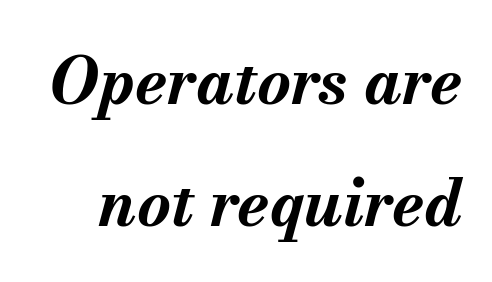
Looks like regular typesetting: each glyph gets only the width it needs. Characters follow at the spacing the type designer built in. Typesetter's note: full bold, strokes at maximum text heaviness. Slanted lettering throughout.
